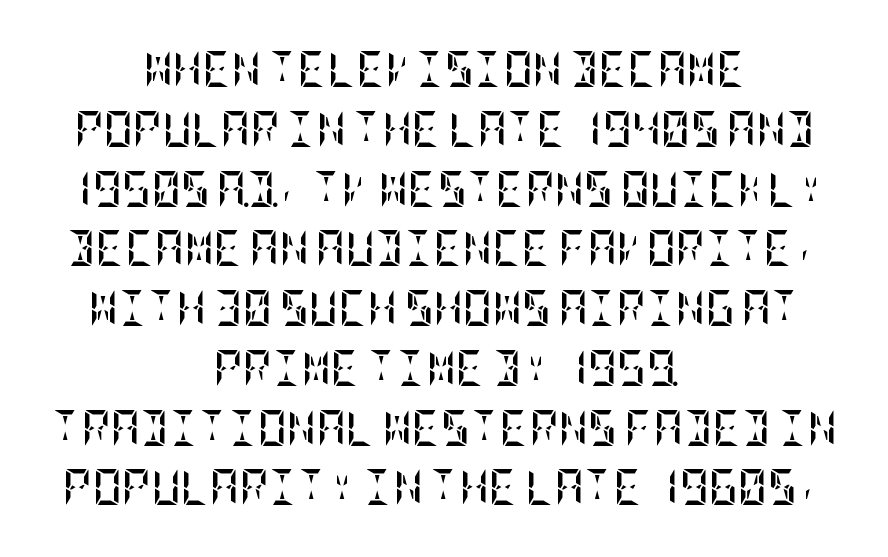
Q: Is the text bold? A: Yes.
Q: Is the text italic (slanted)? A: No, it is upright.
Q: Is the text underlined? A: No.
Q: How is the paragraph aligned? A: Centered.
Q: Is the spacing between letters normal or unusually wide? A: Normal.
Q: Is the spacing between lines tight, normal or loose? A: Normal.
Q: Width (condensed, normal, or wide)? A: Condensed.
Q: Stroke contrast? A: Low.
Q: x-height? A: Large.
